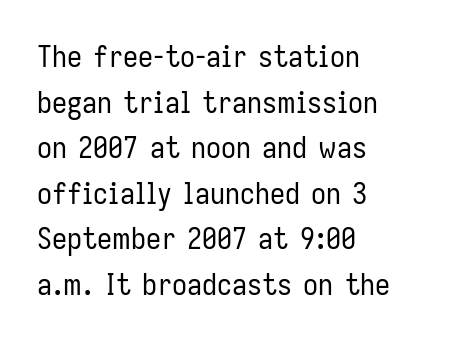
Q: Is the text bold? A: No.
Q: Is the text italic (slanted)? A: No, it is upright.
Q: Is the typeface a serif or a sans-serif typeface? A: Sans-serif.
Q: Is the text underlined? A: No.
Q: How is the paragraph aligned? A: Left-aligned.
Q: Is the spacing between letters normal or unusually wide? A: Normal.
Q: Is the spacing between lines tight, normal or loose? A: Normal.
Q: Width (condensed, normal, or wide)? A: Condensed.
Q: Stroke contrast? A: Low.
Q: x-height? A: Medium.
Q: Monospaced? A: No.
